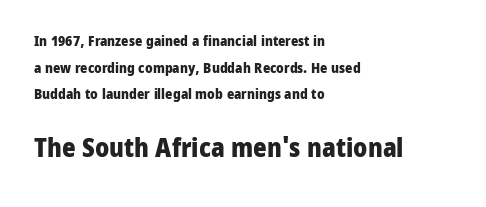
Q: Is the text bold? A: Yes.
Q: Is the text italic (slanted)? A: No, it is upright.
Q: Is the text underlined? A: No.
Q: How is the paragraph aligned? A: Left-aligned.
Q: Is the spacing between letters normal or unusually wide? A: Normal.
Q: Is the spacing between lines tight, normal or loose? A: Loose.
Q: Which block of text is set in a larger size, the first (top) or the second (bottom)? A: The second (bottom) one.
